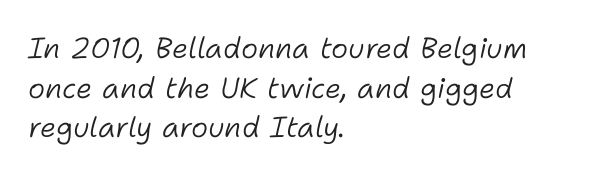
Q: Is the text bold? A: No.
Q: Is the text italic (slanted)? A: Yes, it leans right by about 11 degrees.
Q: Is the text underlined? A: No.
Q: How is the paragraph aligned? A: Left-aligned.
Q: Is the spacing between letters normal or unusually wide? A: Normal.
Q: Is the spacing between lines tight, normal or loose? A: Normal.
Q: Width (condensed, normal, or wide)? A: Normal.
Q: Stroke contrast? A: Low.
Q: x-height? A: Medium.
Q: Monospaced? A: No.
